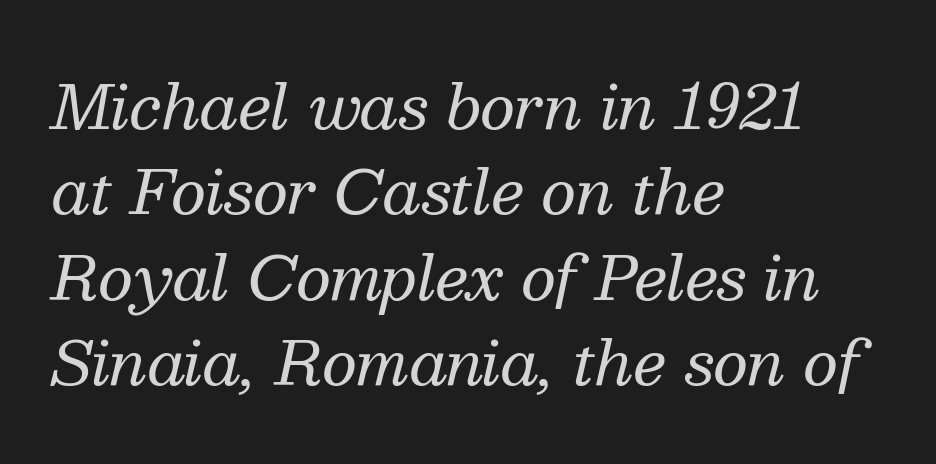
The image shows 61 px regular-weight serif type, italic (leaning right); set left-aligned, normal line spacing (1.4x), normal letter spacing, not underlined; medium stroke contrast and a medium x-height.
